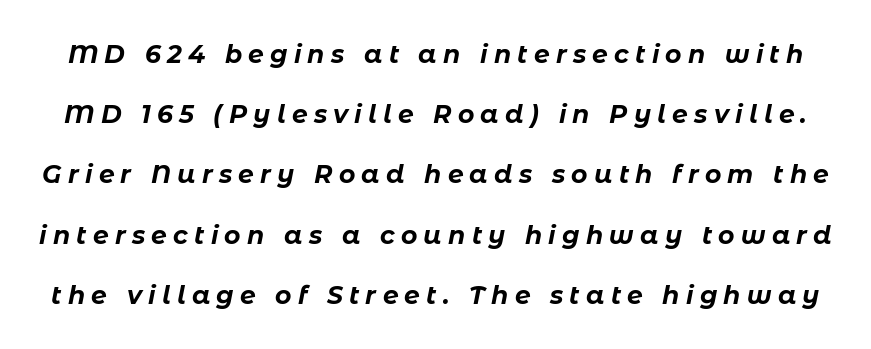
Q: Is the text bold? A: Yes.
Q: Is the text italic (slanted)? A: Yes, it leans right by about 11 degrees.
Q: Is the text underlined? A: No.
Q: Is the spacing between letters normal or unusually wide? A: Unusually wide.
Q: Is the spacing between lines tight, normal or loose? A: Loose.
